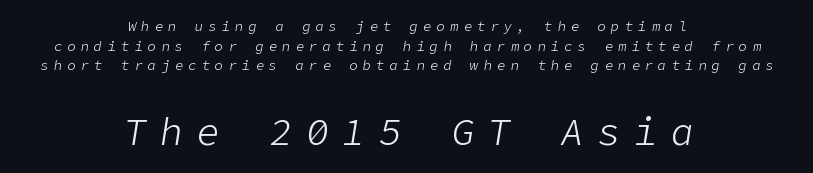
Letter spacing: wide. Is there much room between lines? A standard amount, neither cramped nor airy. Which margin do the lines hug? Neither — every line sits in the middle. Unmarked baselines from the first word to the last. The weight tops out at a normal text grade. Italic: yes, the glyphs are oblique.
